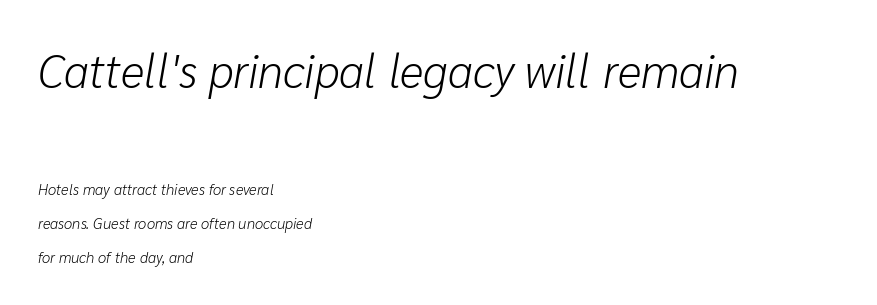
The image shows 46 px light type, italic (leaning right); set left-aligned, loose line spacing (2.25x), normal letter spacing, not underlined; the first (top) block is 3.07x larger; low stroke contrast and a medium x-height.
